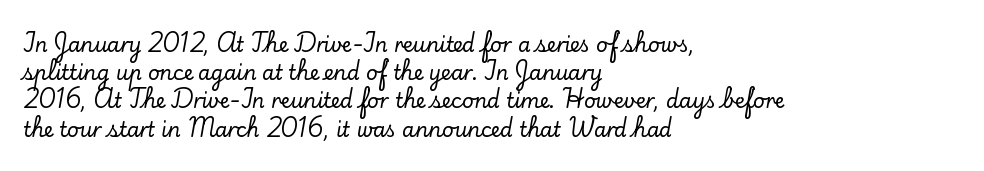
{"underline": "no", "align": "left", "line_spacing": "normal", "line_spacing_ratio": 1.41, "letter_spacing": "normal", "letter_spacing_em": 0.0, "glyph_px": 20}
